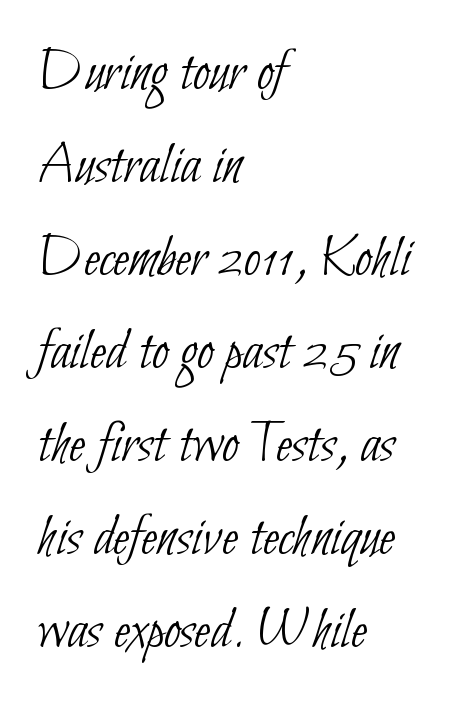
Q: Is the text bold? A: No.
Q: Is the typeface a serif or a sans-serif typeface? A: Sans-serif.
Q: Is the text underlined? A: No.
Q: How is the paragraph aligned? A: Left-aligned.
Q: Is the spacing between letters normal or unusually wide? A: Normal.
Q: Is the spacing between lines tight, normal or loose? A: Normal.
Q: Width (condensed, normal, or wide)? A: Condensed.
Q: Stroke contrast? A: Low.
Q: x-height? A: Small.
Q: Monospaced? A: No.
